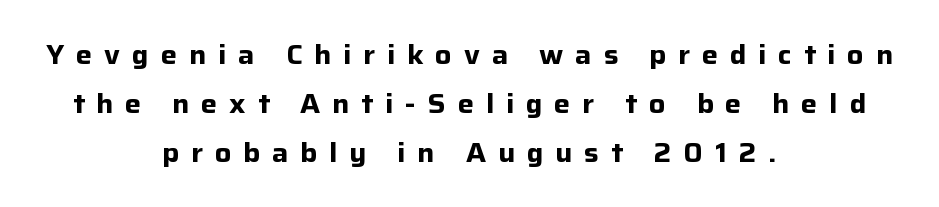
Characters remain perfectly vertical along every line. Every row of glyphs is offset so its center matches the block's center. What stands out about the letter spacing? Its width — letters are far apart. Underline: absent.
